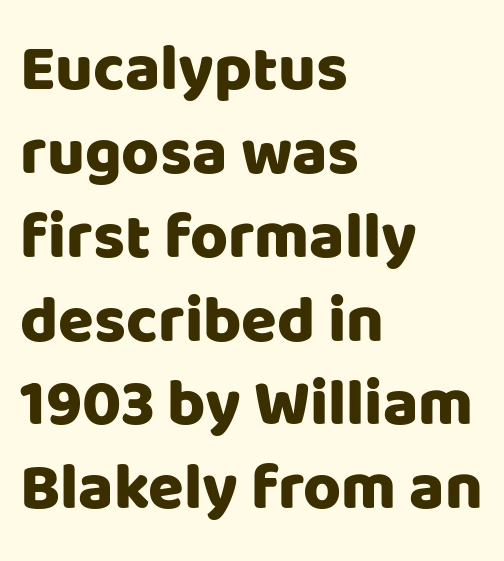
The image shows 65 px sans-serif type, upright; set left-aligned, normal line spacing (1.29x), normal letter spacing, not underlined; low stroke contrast and a large x-height.
